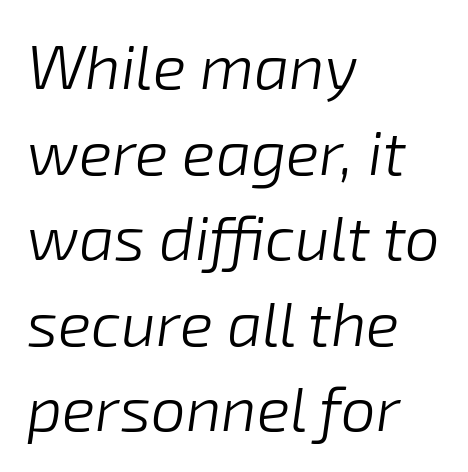
The image shows 62 px light type, italic (leaning right); set left-aligned, normal line spacing (1.38x), normal letter spacing, not underlined; low stroke contrast and a medium x-height.
